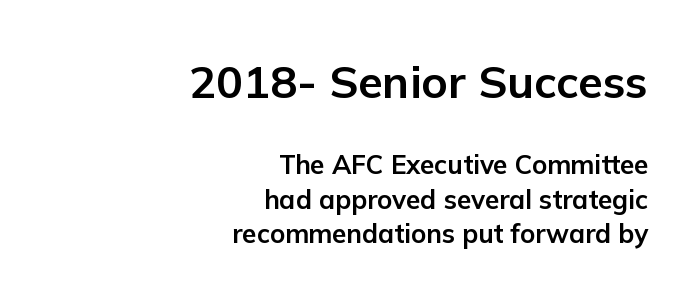
{"serif": "no", "italic": "no", "bold": "yes", "weight": "bold", "width": "normal", "stroke_contrast": "low", "x_height": "medium", "monospaced": "no", "underline": "no", "align": "right", "line_spacing": "normal", "line_spacing_ratio": 1.32, "letter_spacing": "normal", "letter_spacing_em": 0.0, "larger_block": "first", "size_ratio": 1.73, "glyph_px": 45}
